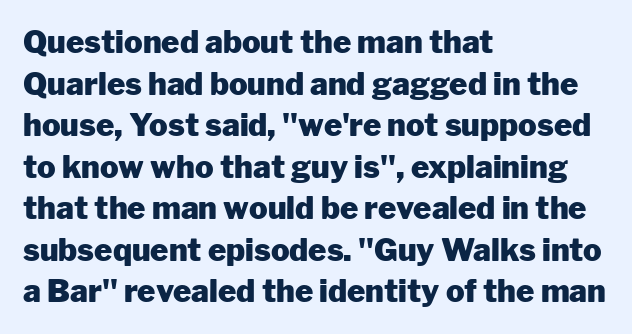
The image shows 31 px heavy sans-serif type, upright; set left-aligned, normal line spacing (1.34x), normal letter spacing, not underlined; low stroke contrast and a medium x-height.
